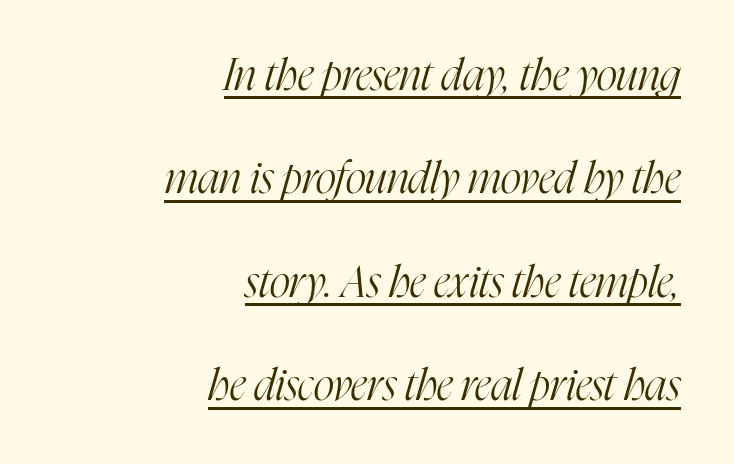
Q: Is the text bold? A: No.
Q: Is the text italic (slanted)? A: Yes, it leans right by about 16 degrees.
Q: Is the typeface a serif or a sans-serif typeface? A: Serif.
Q: Is the text underlined? A: Yes.
Q: How is the paragraph aligned? A: Right-aligned.
Q: Is the spacing between letters normal or unusually wide? A: Normal.
Q: Is the spacing between lines tight, normal or loose? A: Loose.
Q: Width (condensed, normal, or wide)? A: Condensed.
Q: Stroke contrast? A: High.
Q: x-height? A: Medium.
Q: Monospaced? A: No.
